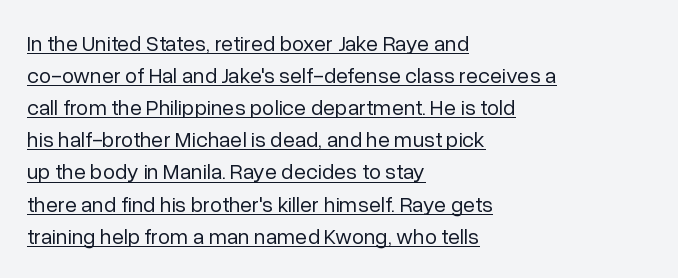
The image shows 22 px text type, upright; set left-aligned, normal line spacing (1.46x), normal letter spacing, underlined.
